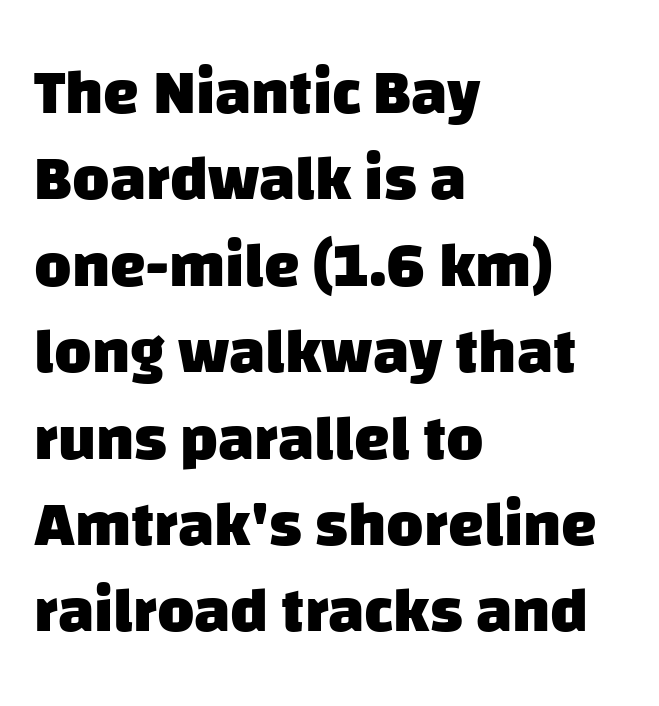
{"serif": "no", "bold": "yes", "weight": "heavy", "width": "normal", "stroke_contrast": "low", "x_height": "large", "monospaced": "no", "underline": "no", "align": "left", "line_spacing": "normal", "line_spacing_ratio": 1.35, "letter_spacing": "normal", "letter_spacing_em": 0.0, "glyph_px": 64}
